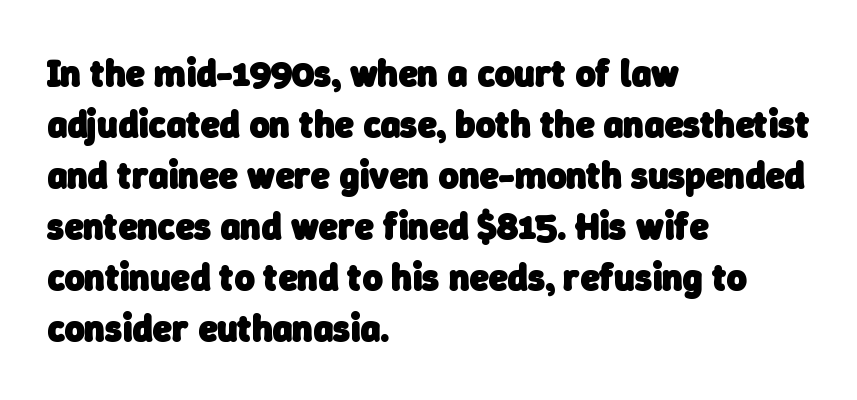
Q: Is the text bold? A: Yes.
Q: Is the typeface a serif or a sans-serif typeface? A: Sans-serif.
Q: Is the text underlined? A: No.
Q: How is the paragraph aligned? A: Left-aligned.
Q: Is the spacing between letters normal or unusually wide? A: Normal.
Q: Is the spacing between lines tight, normal or loose? A: Normal.
Q: Width (condensed, normal, or wide)? A: Normal.
Q: Stroke contrast? A: Low.
Q: x-height? A: Medium.
Q: Monospaced? A: No.
